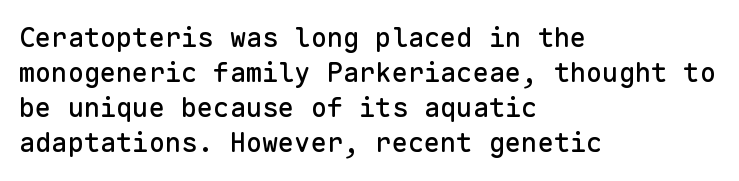
In CSS terms this would be text-align: left. Does the lettering tilt? It doesn't — this is upright. The strip under each line holds only bare page. Each word holds together tightly as a unit, with standard inter-letter gaps. These lines sit exactly where default settings would place them.
